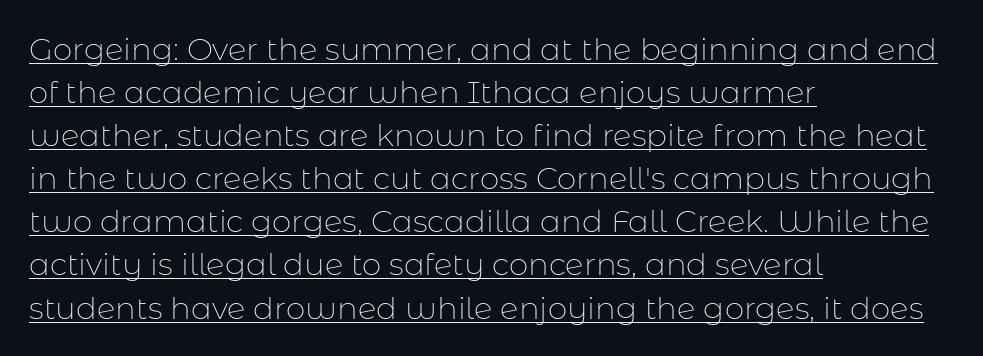
Q: Is the text bold? A: No.
Q: Is the text italic (slanted)? A: No, it is upright.
Q: Is the typeface a serif or a sans-serif typeface? A: Sans-serif.
Q: Is the text underlined? A: Yes.
Q: How is the paragraph aligned? A: Left-aligned.
Q: Is the spacing between letters normal or unusually wide? A: Normal.
Q: Is the spacing between lines tight, normal or loose? A: Normal.
Q: Width (condensed, normal, or wide)? A: Normal.
Q: Stroke contrast? A: Low.
Q: x-height? A: Medium.
Q: Monospaced? A: No.
